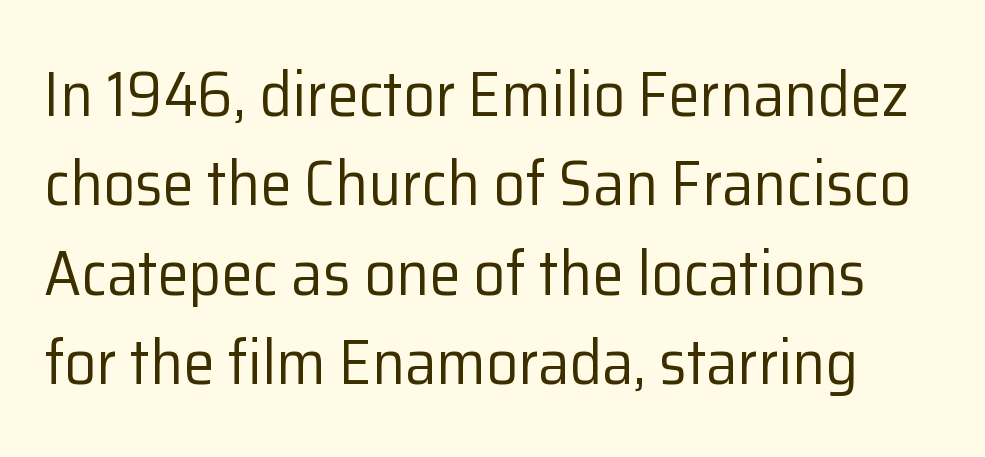
The image shows 63 px regular-weight sans-serif type, upright; set normal line spacing (1.42x), normal letter spacing, not underlined; low stroke contrast and a medium x-height.
